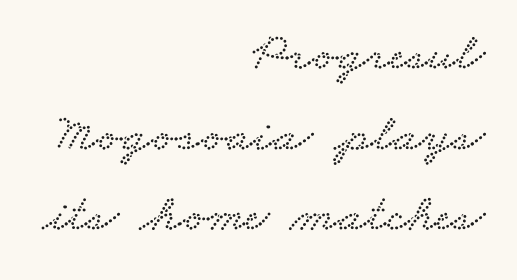
The image shows 53 px wide serif type; set right-aligned, normal line spacing (1.52x), normal letter spacing, not underlined; low stroke contrast and a small x-height.
